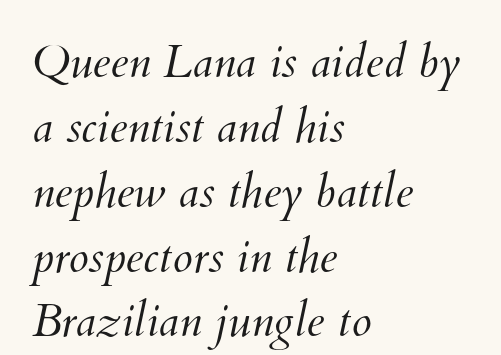
The image shows 46 px light type; set left-aligned, normal line spacing (1.41x), normal letter spacing, not underlined; medium stroke contrast and a small x-height.
